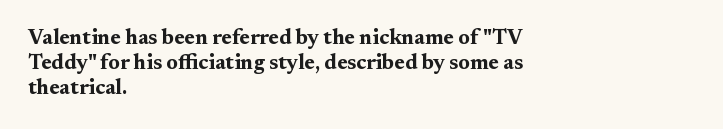
Each line starts at the same left margin while the right side varies. Upright lettering throughout. What stands out about the letter spacing? Nothing — it is the standard amount. Check the space under the baseline: it is left empty. The typesetting leans heavy: a genuine bold.
